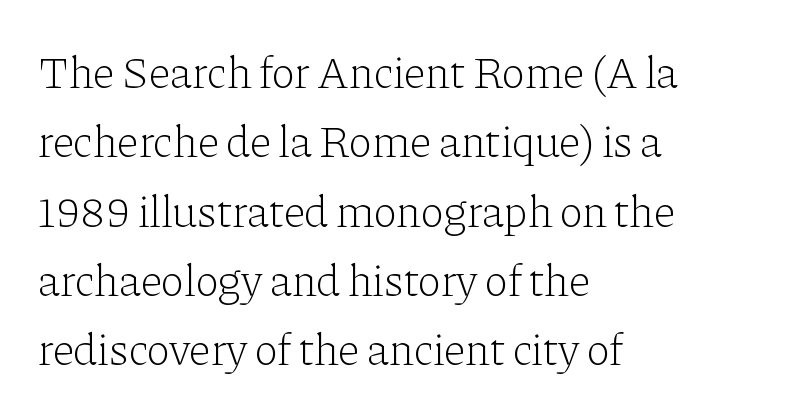
{"serif": "yes", "italic": "no", "bold": "no", "weight": "light", "width": "normal", "stroke_contrast": "low", "x_height": "medium", "monospaced": "no", "underline": "no", "align": "left", "line_spacing": "normal", "line_spacing_ratio": 1.54, "letter_spacing": "normal", "letter_spacing_em": 0.0, "glyph_px": 45}
